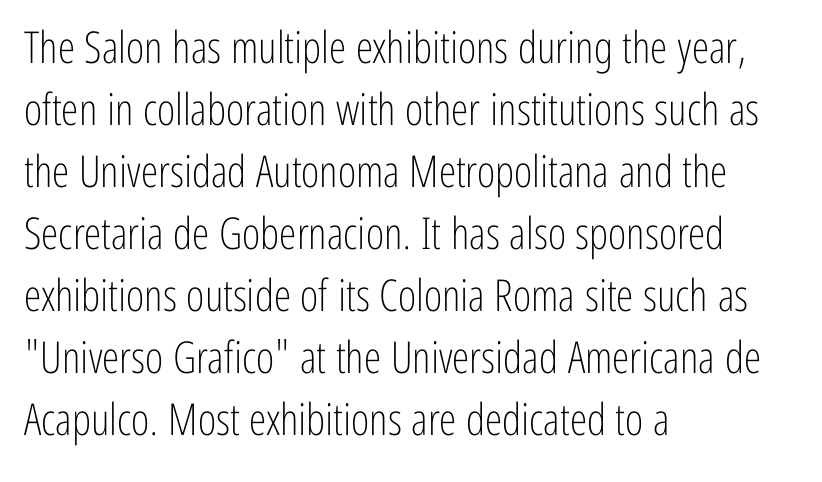
Q: Is the text bold? A: No.
Q: Is the text italic (slanted)? A: No, it is upright.
Q: Is the typeface a serif or a sans-serif typeface? A: Sans-serif.
Q: Is the text underlined? A: No.
Q: How is the paragraph aligned? A: Left-aligned.
Q: Is the spacing between letters normal or unusually wide? A: Normal.
Q: Is the spacing between lines tight, normal or loose? A: Normal.
Q: Width (condensed, normal, or wide)? A: Condensed.
Q: Stroke contrast? A: Low.
Q: x-height? A: Medium.
Q: Monospaced? A: No.
